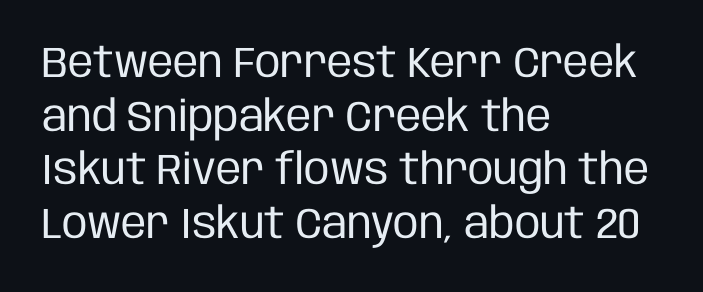
{"serif": "no", "italic": "no", "bold": "no", "weight": "regular", "width": "condensed", "stroke_contrast": "low", "x_height": "large", "monospaced": "no", "underline": "no", "align": "left", "line_spacing": "normal", "line_spacing_ratio": 1.25, "letter_spacing": "normal", "letter_spacing_em": 0.0, "glyph_px": 43}
